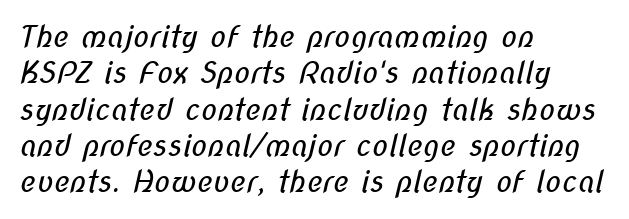
{"serif": "no", "bold": "no", "weight": "regular", "width": "condensed", "stroke_contrast": "low", "x_height": "medium", "monospaced": "no", "underline": "no", "align": "left", "line_spacing_ratio": 1.21, "letter_spacing": "normal", "letter_spacing_em": 0.0, "glyph_px": 30}
